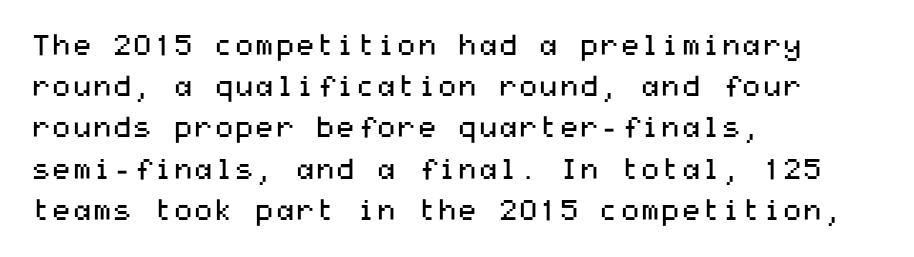
Classification — sans serif. Tall strokes in this sample are plumb rather than angled. Leading: standard. Beneath every word, the page is bare.
